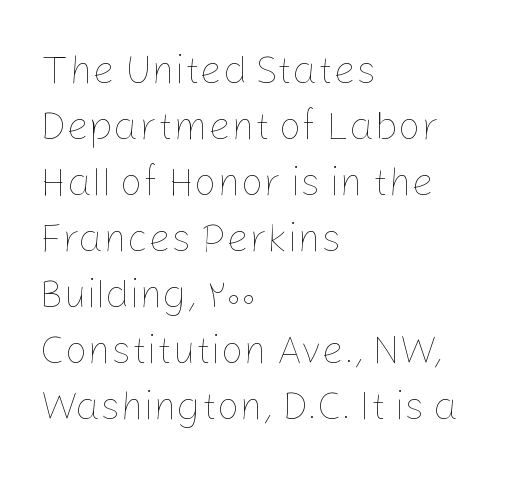
{"italic": "no", "bold": "no", "weight": "thin", "width": "normal", "stroke_contrast": "low", "x_height": "medium", "monospaced": "no", "underline": "no", "align": "left", "line_spacing": "normal", "line_spacing_ratio": 1.4, "letter_spacing": "normal", "letter_spacing_em": 0.0, "glyph_px": 40}
